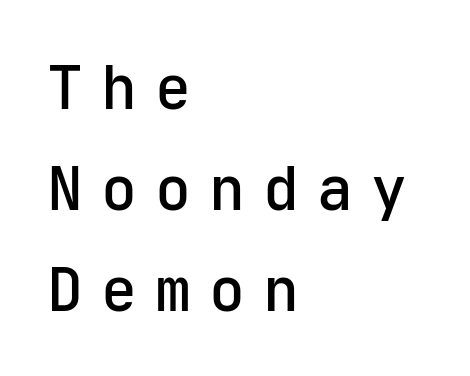
Q: Is the text bold? A: Semi-bold.
Q: Is the text italic (slanted)? A: No, it is upright.
Q: Is the typeface a serif or a sans-serif typeface? A: Sans-serif.
Q: Is the text underlined? A: No.
Q: How is the paragraph aligned? A: Left-aligned.
Q: Is the spacing between letters normal or unusually wide? A: Unusually wide.
Q: Is the spacing between lines tight, normal or loose? A: Normal.
Q: Width (condensed, normal, or wide)? A: Normal.
Q: Stroke contrast? A: Low.
Q: x-height? A: Medium.
